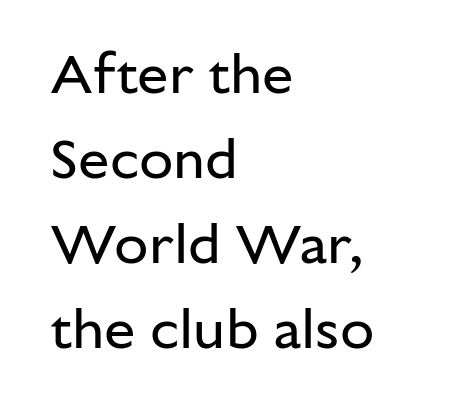
The image shows 56 px regular-weight sans-serif type, upright; set left-aligned, normal line spacing (1.52x), normal letter spacing, not underlined; low stroke contrast and a medium x-height.
